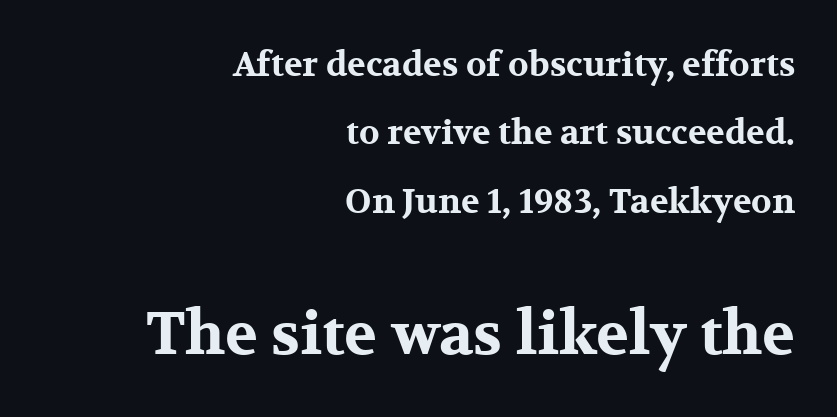
Summary of weight: heavy, a full bold. The area under the type is left untouched. The rendering keeps characters at their native spacing. Every stem runs plumb, perpendicular to the baseline. In terms of letterform style, serifs are clearly present.
